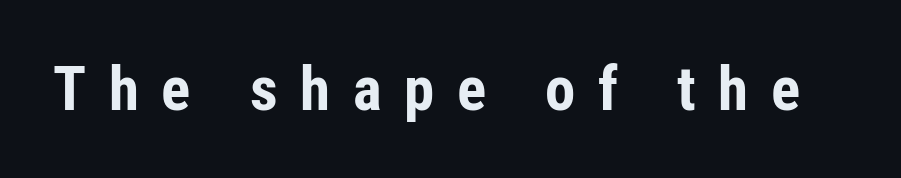
Words float on clear page, feet unadorned. Words appear elongated and porous because spacing is wide. The letters stand straight up with perfectly vertical stems. This rendering employs a face without finishing strokes, i.e., a sans-serif.
